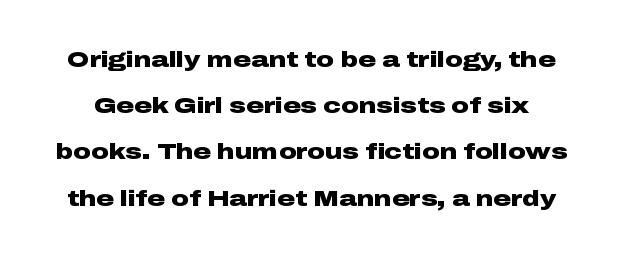
These words are printed bold, with thick strokes throughout. Successive baselines arrive slowly, with a big drop between each. The baseline area is clear. Italic: no, the glyphs are upright roman. The type is set solid horizontally, with unmodified tracking.
